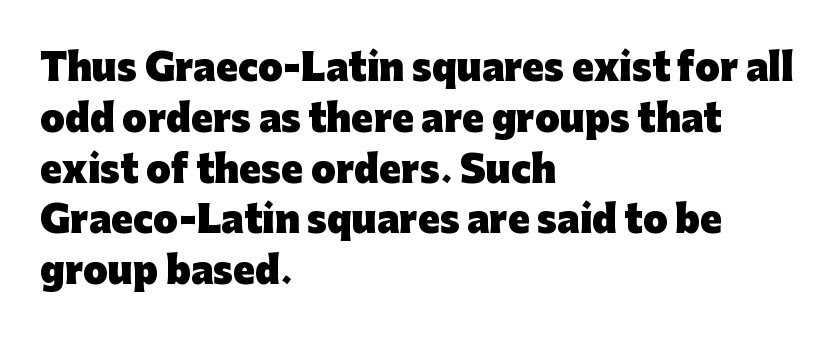
{"serif": "no", "italic": "no", "bold": "yes", "weight": "heavy", "width": "normal", "stroke_contrast": "low", "x_height": "medium", "monospaced": "no", "underline": "no", "align": "left", "line_spacing": "normal", "line_spacing_ratio": 1.41, "letter_spacing": "normal", "letter_spacing_em": 0.0, "glyph_px": 36}
